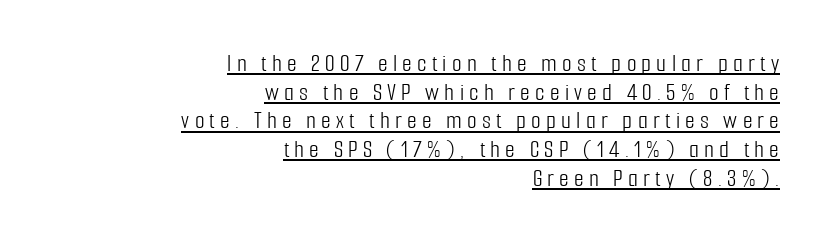
Q: Is the text bold? A: No.
Q: Is the text italic (slanted)? A: No, it is upright.
Q: Is the text underlined? A: Yes.
Q: How is the paragraph aligned? A: Right-aligned.
Q: Is the spacing between letters normal or unusually wide? A: Unusually wide.
Q: Is the spacing between lines tight, normal or loose? A: Tight.
